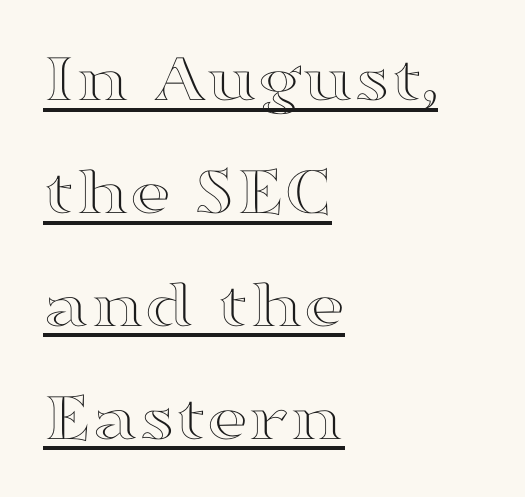
{"italic": "no", "width": "wide", "x_height": "medium", "monospaced": "no", "underline": "yes", "align": "left", "line_spacing": "normal", "line_spacing_ratio": 1.59, "letter_spacing": "normal", "letter_spacing_em": 0.0, "glyph_px": 71}
